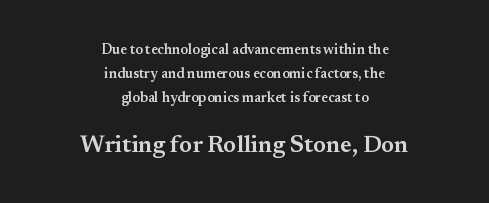
{"italic": "no", "bold": "semi", "underline": "no", "align": "center", "line_spacing_ratio": 1.71, "letter_spacing": "normal", "letter_spacing_em": 0.0, "larger_block": "second", "size_ratio": 1.71, "glyph_px": 24}
